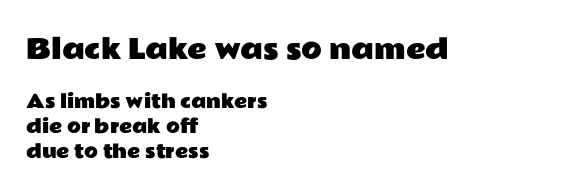
The rendering uses a moderate line-height, typical for paragraphs. Larger block? The one above; the one below is distinctly smaller. The axis of the letterforms is exactly vertical. The rendering anchors every line to the left-hand side.
